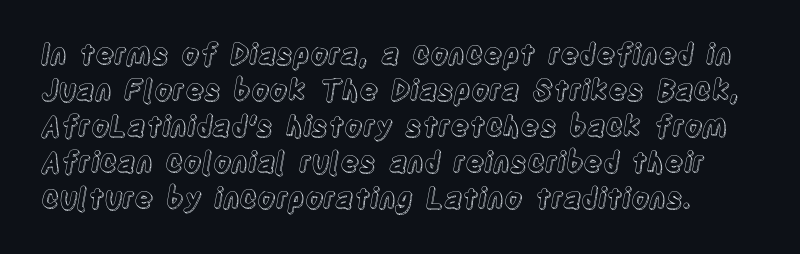
The image shows 28 px condensed type; set normal line spacing (1.29x), normal letter spacing, not underlined; a large x-height.
